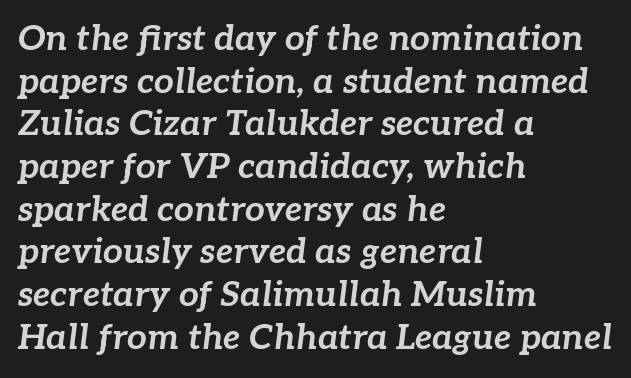
The image shows 35 px bold type, italic (leaning right); set left-aligned, line spacing 1.22x, normal letter spacing, not underlined; low stroke contrast and a medium x-height.
